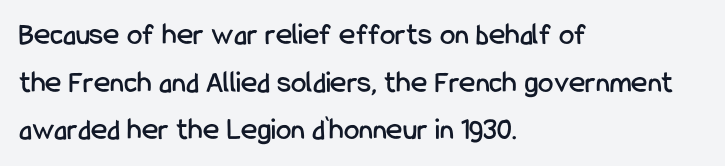
The strip under each line holds only bare page. Examine the stroke ends and you'll find no serifs. Each line starts at the same left margin while the right side varies. The letters stand straight up with perfectly vertical stems. The rendering uses a moderate line-height, typical for paragraphs.
